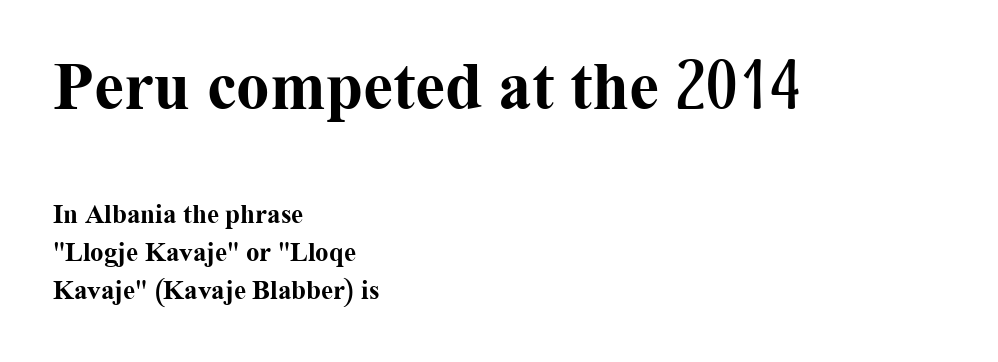
The image shows 67 px bold serif type, upright; set left-aligned, normal line spacing (1.41x), normal letter spacing, not underlined; the first (top) block is 2.48x larger; medium stroke contrast and a medium x-height.
